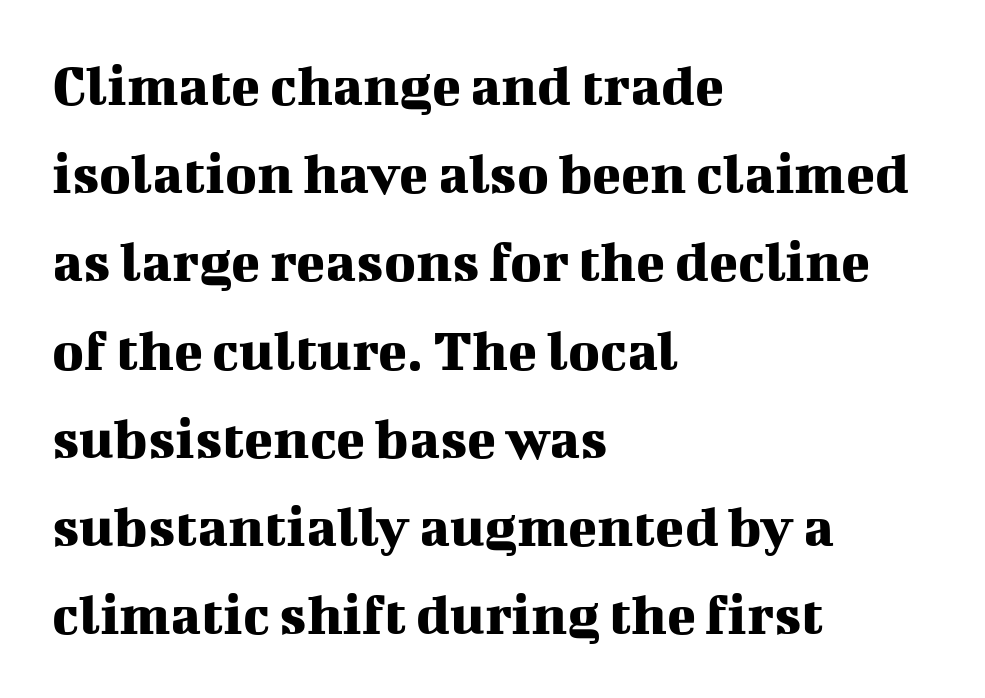
How are the letters spaced? Ordinarily, with no added tracking. Regarding leading, the lines here are spaced in the standard way. Nope, not italic — everything's standing straight. The glyphs are unaccompanied by any horizontal stroke below them. Little horizontal feet cap the strokes, marking this as serif type. You could not count columns in this text — the font is proportionally spaced.
